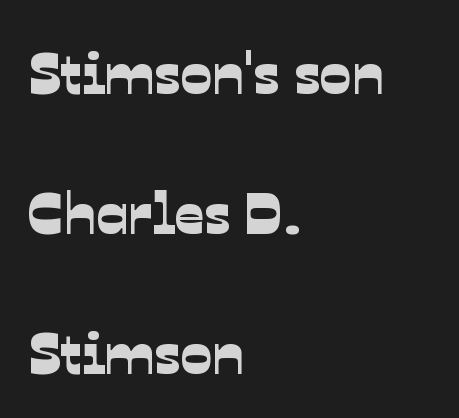
The image shows 59 px sans-serif type; set left-aligned, loose line spacing (2.37x), normal letter spacing, not underlined; low stroke contrast and a medium x-height.
